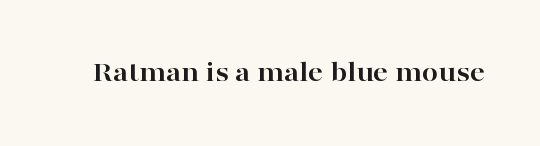
{"serif": "yes", "italic": "no", "bold": "yes", "weight": "bold", "width": "wide", "stroke_contrast": "high", "x_height": "medium", "monospaced": "no", "underline": "no", "letter_spacing": "normal", "letter_spacing_em": 0.0, "glyph_px": 29}
